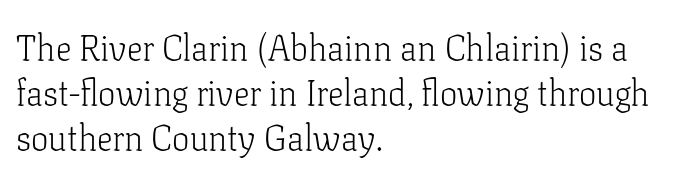
{"serif": "yes", "italic": "no", "bold": "no", "weight": "light", "width": "normal", "stroke_contrast": "low", "x_height": "medium", "monospaced": "no", "underline": "no", "align": "left", "line_spacing": "normal", "line_spacing_ratio": 1.29, "letter_spacing": "normal", "letter_spacing_em": 0.0, "glyph_px": 35}
